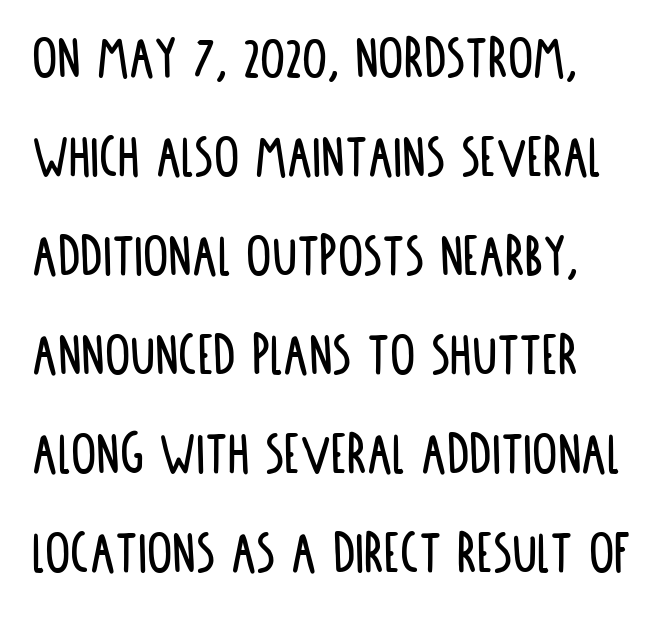
The image shows 63 px condensed sans-serif type, upright; set left-aligned, normal line spacing (1.57x), normal letter spacing, not underlined; low stroke contrast and a large x-height.
